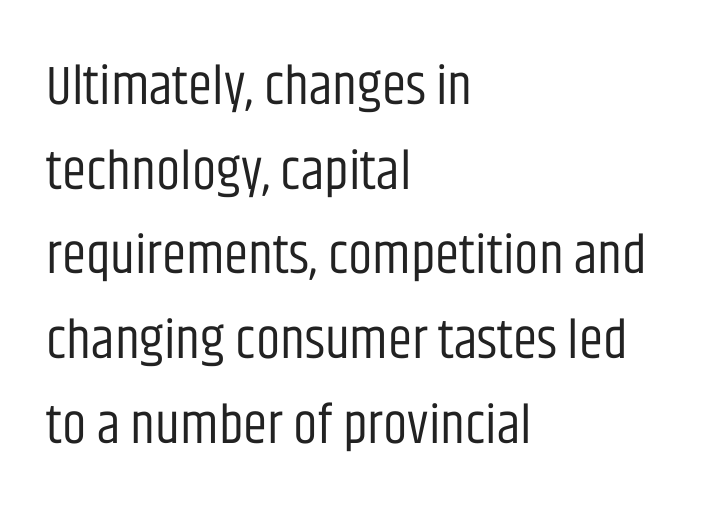
{"serif": "no", "italic": "no", "bold": "no", "weight": "regular", "width": "condensed", "stroke_contrast": "low", "x_height": "large", "monospaced": "no", "underline": "no", "align": "left", "line_spacing": "normal", "line_spacing_ratio": 1.54, "letter_spacing": "normal", "letter_spacing_em": 0.0, "glyph_px": 55}
